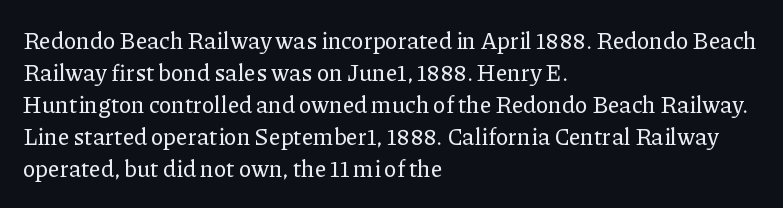
These lines are set flush left with a ragged right edge. Nope, not italic — everything's standing straight. Observe the ordinary spacing: letters are neighbours, not strangers. Vertically, the passage feels balanced, rows spaced as you'd expect. Has an underline been added? It has not.
